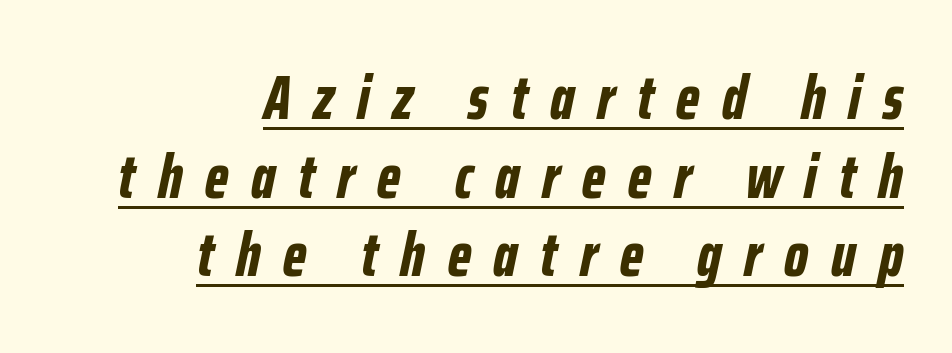
The image shows 61 px bold, condensed type, italic (leaning right); set right-aligned, normal line spacing (1.29x), unusually wide letter spacing (+0.37 em), underlined; low stroke contrast and a medium x-height.
